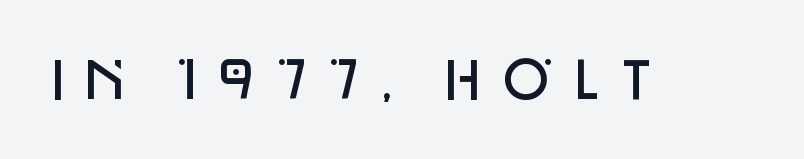
The image shows 49 px semibold sans-serif type, upright; set not underlined; low stroke contrast and a large x-height.
